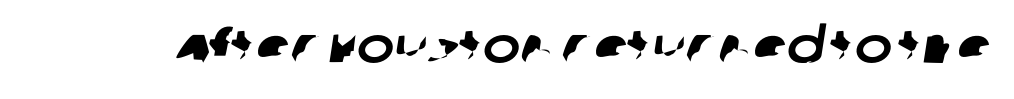
{"serif": "no", "width": "normal", "stroke_contrast": "low", "x_height": "large", "monospaced": "no", "underline": "no", "letter_spacing": "normal", "letter_spacing_em": 0.0, "glyph_px": 50}
